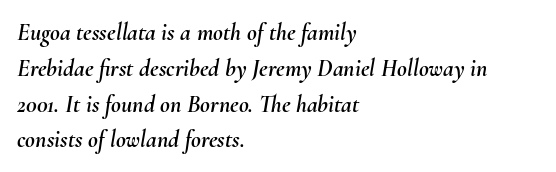
{"italic": "yes", "lean": "right", "slant_degrees": 10, "underline": "no", "align": "left", "line_spacing": "normal", "line_spacing_ratio": 1.49, "letter_spacing": "normal", "letter_spacing_em": 0.0, "glyph_px": 24}
